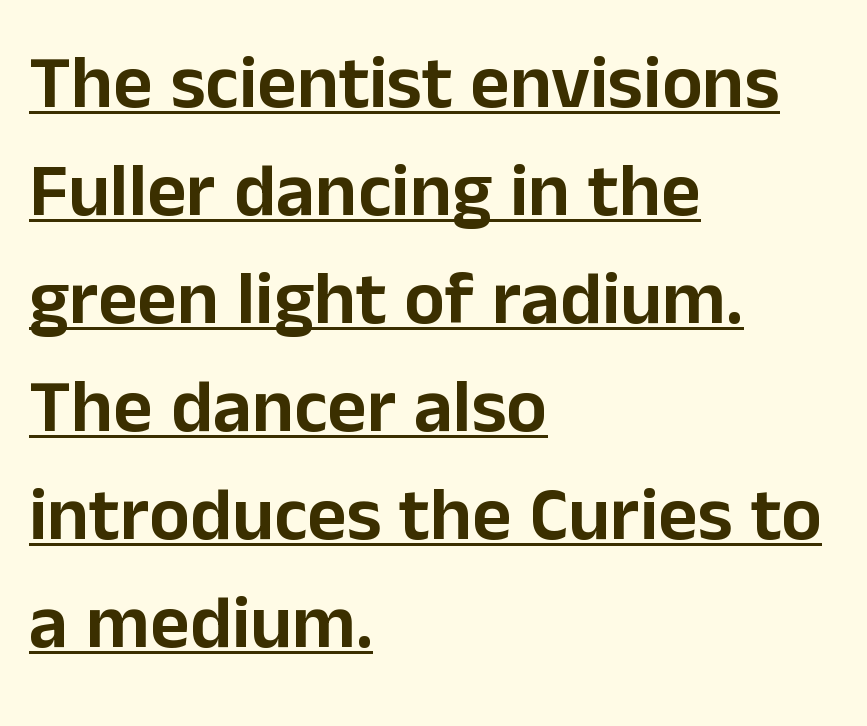
Q: Is the text italic (slanted)? A: No, it is upright.
Q: Is the typeface a serif or a sans-serif typeface? A: Sans-serif.
Q: Is the text underlined? A: Yes.
Q: How is the paragraph aligned? A: Left-aligned.
Q: Is the spacing between letters normal or unusually wide? A: Normal.
Q: Is the spacing between lines tight, normal or loose? A: Normal.
Q: Width (condensed, normal, or wide)? A: Normal.
Q: Stroke contrast? A: Low.
Q: x-height? A: Medium.
Q: Monospaced? A: No.
